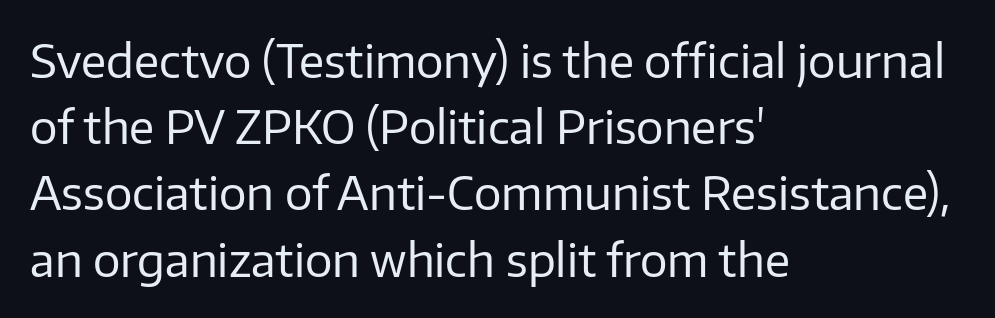
{"serif": "no", "italic": "no", "bold": "no", "weight": "regular", "width": "normal", "stroke_contrast": "low", "x_height": "medium", "monospaced": "no", "underline": "no", "align": "left", "line_spacing": "normal", "line_spacing_ratio": 1.44, "letter_spacing": "normal", "letter_spacing_em": 0.0, "glyph_px": 46}
